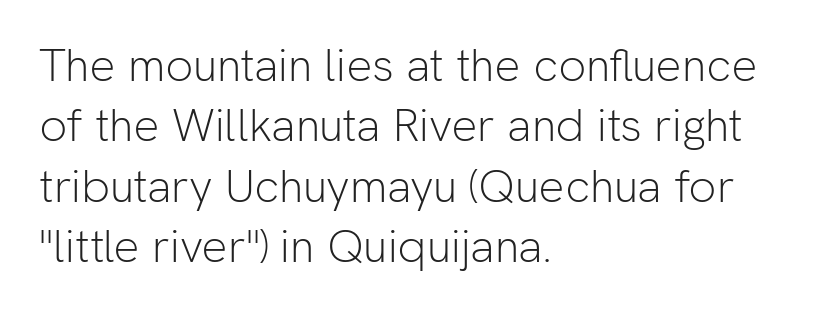
Q: Is the text bold? A: No.
Q: Is the text italic (slanted)? A: No, it is upright.
Q: Is the typeface a serif or a sans-serif typeface? A: Sans-serif.
Q: Is the text underlined? A: No.
Q: How is the paragraph aligned? A: Left-aligned.
Q: Is the spacing between letters normal or unusually wide? A: Normal.
Q: Is the spacing between lines tight, normal or loose? A: Normal.
Q: Width (condensed, normal, or wide)? A: Normal.
Q: Stroke contrast? A: Low.
Q: x-height? A: Medium.
Q: Monospaced? A: No.
